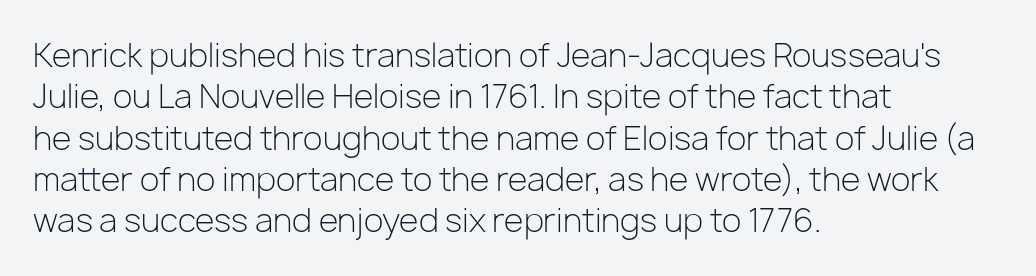
A quiet, ordinary-to-light weight characterises the typeface. The gap between lines stays unmarked. In terms of letterform style, serifs are entirely absent. Reading down the block, your eye returns to a fixed left position each line. Each letter keeps its own natural width here, so spacing adapts to shape. Letter spacing: default.
